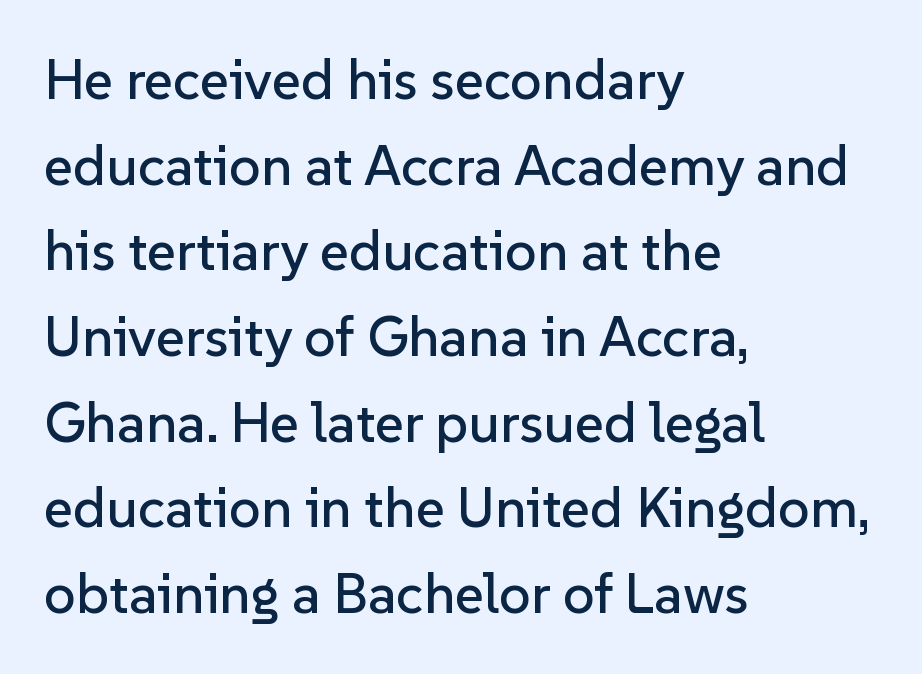
The image shows 56 px sans-serif type, upright; set left-aligned, normal line spacing (1.53x), normal letter spacing, not underlined; low stroke contrast and a medium x-height.
